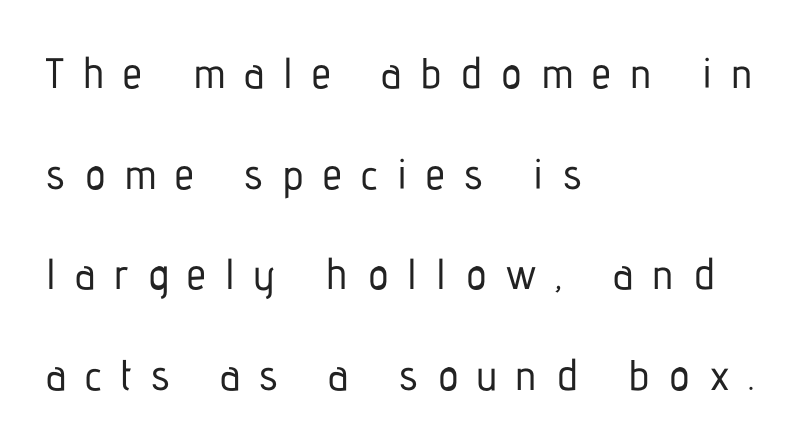
The image shows 43 px condensed sans-serif type, upright; set left-aligned, loose line spacing (2.34x), unusually wide letter spacing (+0.45 em), not underlined; low stroke contrast and a medium x-height.
